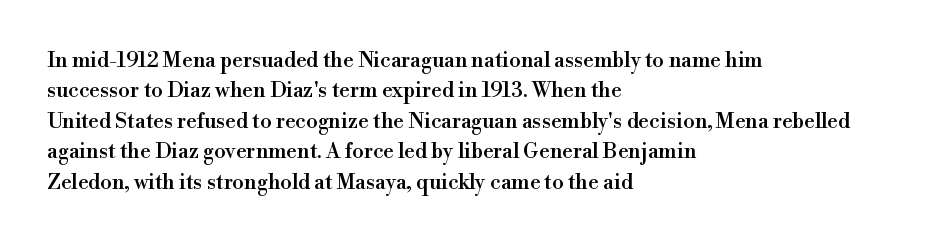
{"italic": "no", "underline": "no", "align": "left", "line_spacing": "normal", "line_spacing_ratio": 1.45, "letter_spacing": "normal", "letter_spacing_em": 0.0, "glyph_px": 21}
